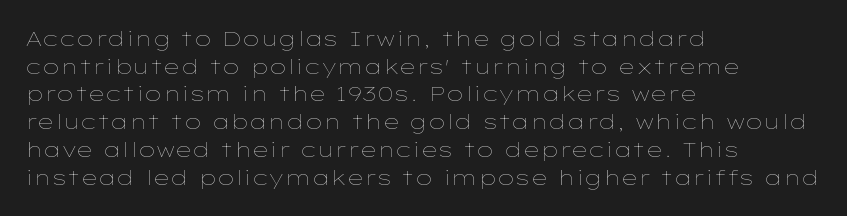
{"italic": "no", "bold": "no", "underline": "no", "align": "left", "line_spacing": "normal", "line_spacing_ratio": 1.32, "letter_spacing": "normal", "letter_spacing_em": 0.0, "glyph_px": 21}
